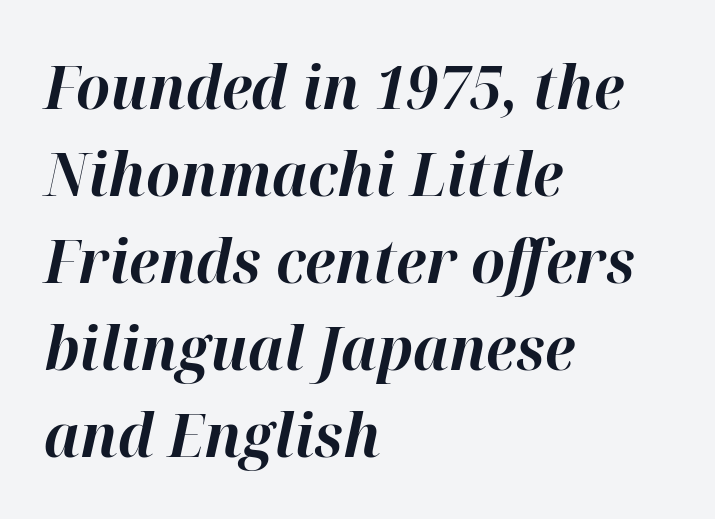
{"italic": "yes", "lean": "right", "slant_degrees": 12, "bold": "yes", "weight": "bold", "width": "normal", "stroke_contrast": "high", "x_height": "medium", "monospaced": "no", "underline": "no", "align": "left", "line_spacing": "normal", "line_spacing_ratio": 1.45, "letter_spacing": "normal", "letter_spacing_em": 0.0, "glyph_px": 60}
